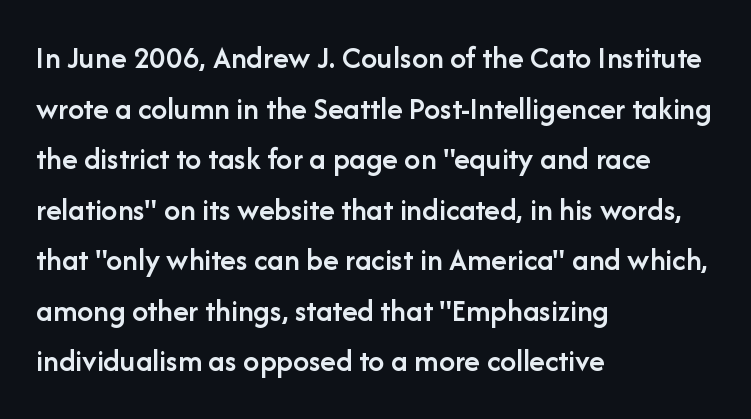
{"serif": "no", "italic": "no", "bold": "semi", "weight": "semibold", "width": "normal", "stroke_contrast": "low", "x_height": "medium", "monospaced": "no", "underline": "no", "align": "left", "line_spacing": "normal", "line_spacing_ratio": 1.58, "letter_spacing": "normal", "letter_spacing_em": 0.0, "glyph_px": 32}
